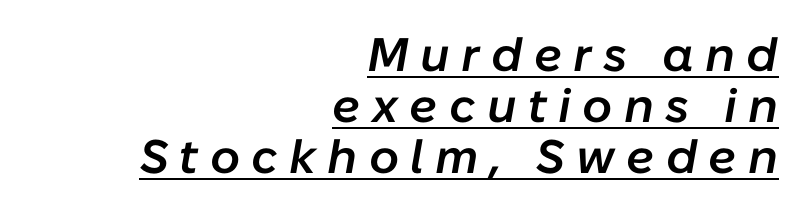
The image shows 47 px semibold type, italic (leaning right); set right-aligned, tight line spacing (1.08x), unusually wide letter spacing (+0.24 em), underlined; low stroke contrast and a medium x-height.
